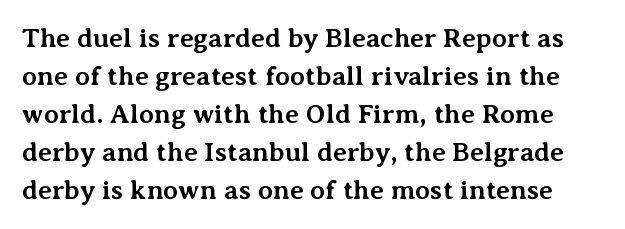
Interline gaps are of average width in this sample. The rendering uses a bold face; every stroke is thick and dark. Look at the tracking — it's just the regular setting, nothing added. In terms of posture, this sample is upright. Check the space under the baseline: it is left empty.
